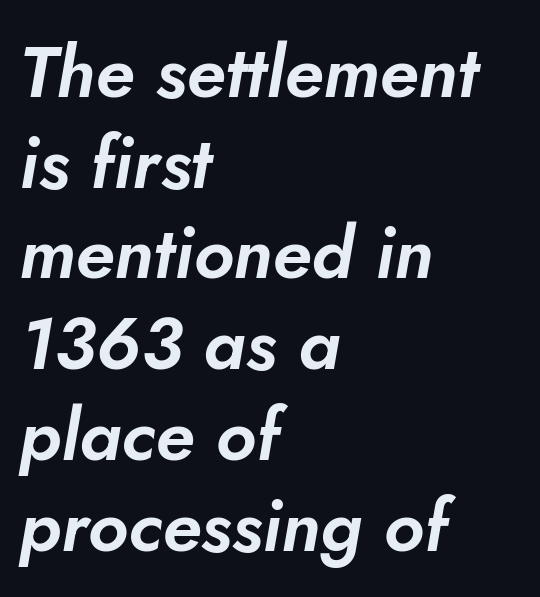
{"italic": "yes", "lean": "right", "slant_degrees": 5, "width": "normal", "stroke_contrast": "low", "x_height": "small", "monospaced": "no", "underline": "no", "align": "left", "line_spacing": "normal", "line_spacing_ratio": 1.26, "letter_spacing": "normal", "letter_spacing_em": 0.0, "glyph_px": 72}
